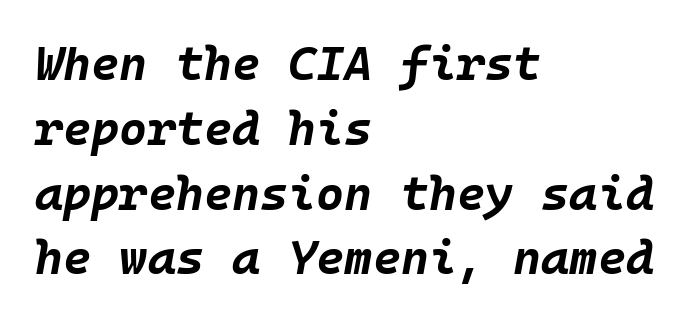
Descenders hang freely into open space. The letters march in equal steps, a hallmark of fixed-pitch type. Rows of type keep a routine distance in the vertical direction. Rendered with sloped, italic letterforms.
